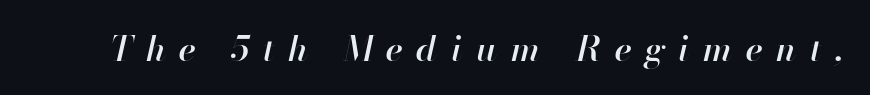
The gaps between neighbouring characters are conspicuously large. The passage shown is semibold, sitting just below true bold. The specimen reads as italic at a glance. Character widths vary here, with narrow letters taking less room than wide ones. Letters rest on an invisible, unmarked baseline.
